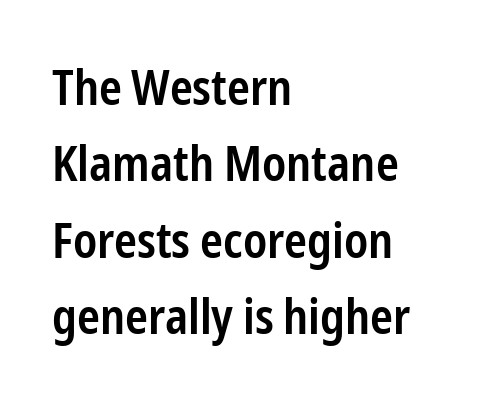
{"serif": "no", "italic": "no", "bold": "semi", "weight": "semibold", "width": "condensed", "stroke_contrast": "low", "x_height": "medium", "monospaced": "no", "underline": "no", "align": "left", "line_spacing": "normal", "line_spacing_ratio": 1.56, "letter_spacing": "normal", "letter_spacing_em": 0.0, "glyph_px": 49}
